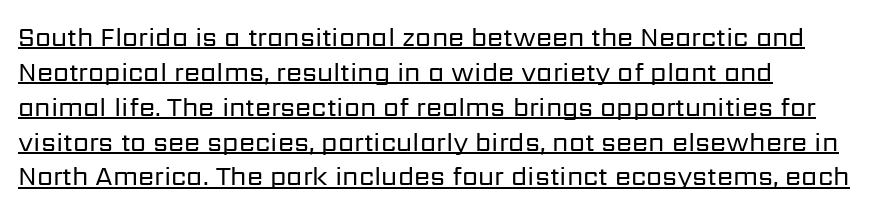
Every character sits straight up, as roman type does. Each line of the rendering has a horizontal stroke beneath the glyphs. Each word holds together tightly as a unit, with standard inter-letter gaps. Normally led — the rows are evenly, conventionally spaced. The font sits on the lighter half of the weight spectrum, regular included.
